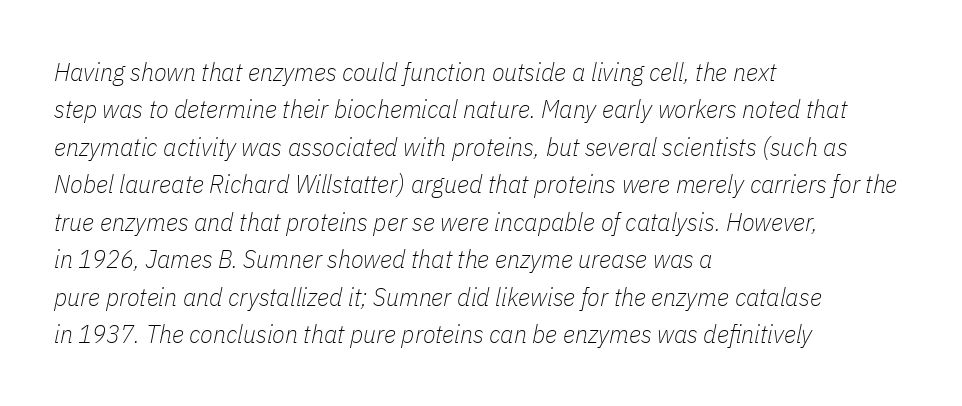
{"italic": "yes", "lean": "right", "slant_degrees": 11, "bold": "no", "underline": "no", "align": "left", "line_spacing": "normal", "line_spacing_ratio": 1.44, "letter_spacing": "normal", "letter_spacing_em": 0.0, "glyph_px": 26}
